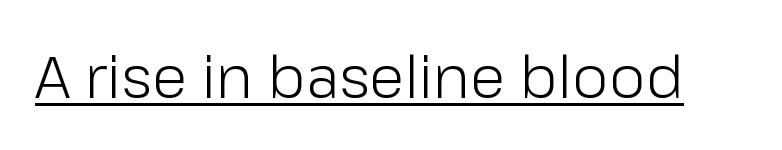
Stems and bowls with no extra thickness — not bold. Is this a fixed-width face? No — the glyphs have proportional, varying widths. Is this a sans? Yes — the strokes have no serifs. Students, note that the glyphs here touch the page at normal intervals.
